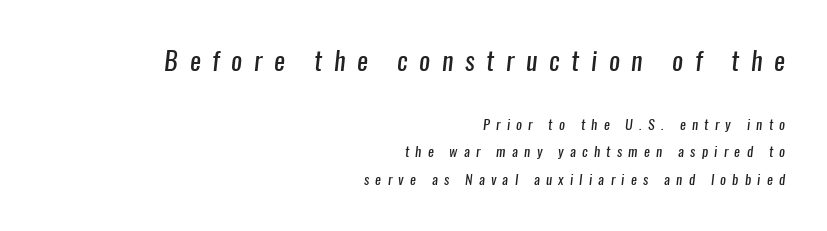
Q: Is the text bold? A: No.
Q: Is the text underlined? A: No.
Q: How is the paragraph aligned? A: Right-aligned.
Q: Is the spacing between letters normal or unusually wide? A: Unusually wide.
Q: Is the spacing between lines tight, normal or loose? A: Loose.
Q: Which block of text is set in a larger size, the first (top) or the second (bottom)? A: The first (top) one.
